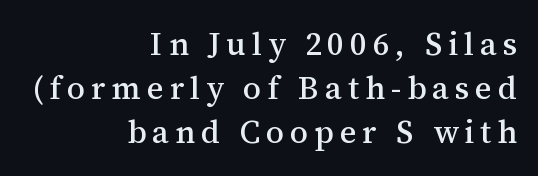
Decoration check: the copy has no underline. The face used here is proportionally spaced, like ordinary book or web type. Line endings align vertically; line beginnings do not. The type sits square on the baseline with zero lean. This is serif lettering, the kind often seen in printed books.
